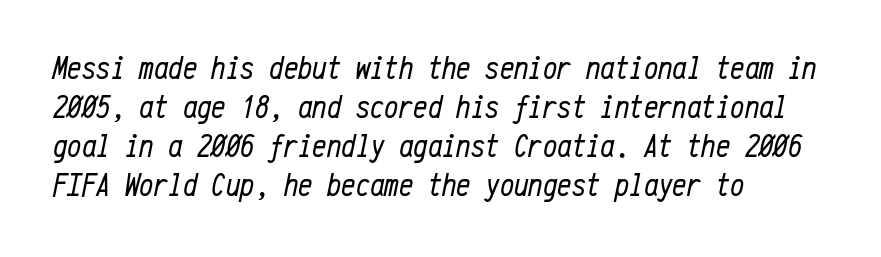
It's the slanting kind of type. Inter-character spacing is left at the font's built-in metrics. Here the designer chose a console-style face with uniform glyph widths. Bold? No — there's no thickening of the strokes. Decoration check: the copy has no underline. The paragraph has a hard left edge and a soft right edge.
